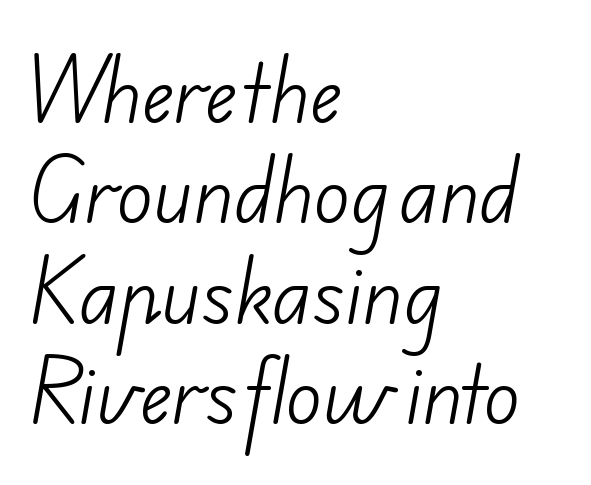
Q: Is the text bold? A: No.
Q: Is the typeface a serif or a sans-serif typeface? A: Sans-serif.
Q: Is the text underlined? A: No.
Q: How is the paragraph aligned? A: Left-aligned.
Q: Is the spacing between letters normal or unusually wide? A: Normal.
Q: Is the spacing between lines tight, normal or loose? A: Normal.
Q: Width (condensed, normal, or wide)? A: Normal.
Q: Stroke contrast? A: Low.
Q: x-height? A: Small.
Q: Monospaced? A: No.
